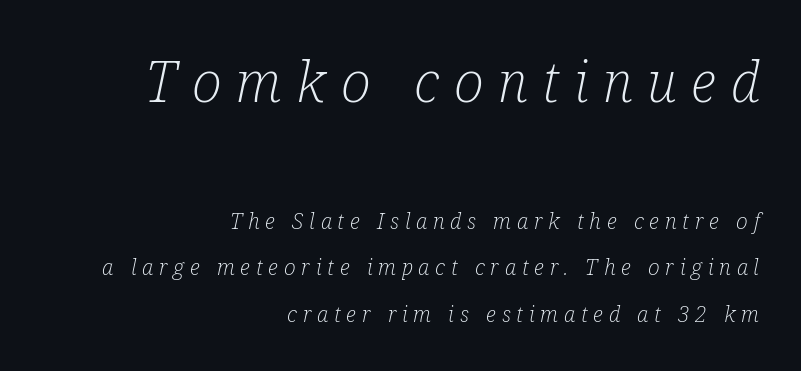
Q: Is the text bold? A: No.
Q: Is the text italic (slanted)? A: Yes, it leans right by about 12 degrees.
Q: Is the typeface a serif or a sans-serif typeface? A: Serif.
Q: Is the text underlined? A: No.
Q: How is the paragraph aligned? A: Right-aligned.
Q: Is the spacing between letters normal or unusually wide? A: Unusually wide.
Q: Is the spacing between lines tight, normal or loose? A: Loose.
Q: Which block of text is set in a larger size, the first (top) or the second (bottom)? A: The first (top) one.
Q: Width (condensed, normal, or wide)? A: Condensed.
Q: Stroke contrast? A: Low.
Q: x-height? A: Medium.
Q: Monospaced? A: No.
